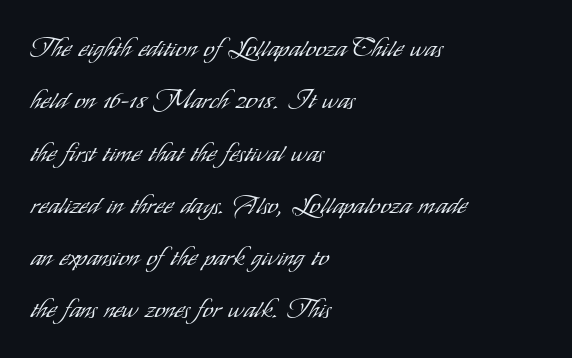
The image shows 26 px text type; set left-aligned, loose line spacing (2.01x), normal letter spacing, not underlined.
